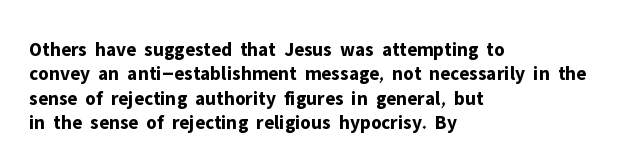
The image shows 20 px bold type, upright; set left-aligned, line spacing 1.22x, normal letter spacing, not underlined.
